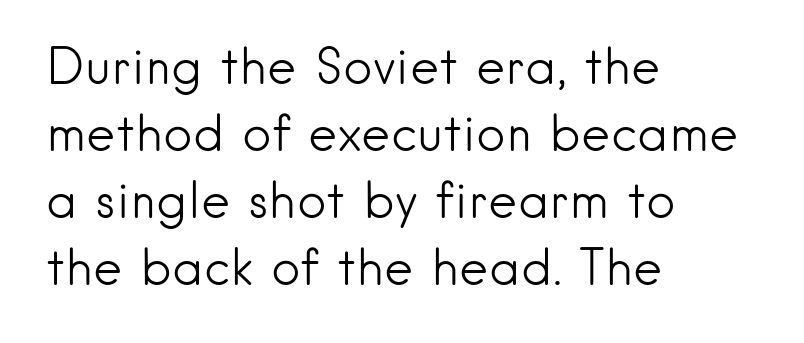
The designer went with a sans here, leaving each stem footless. Does extra space separate the letters? No, they use regular spacing. If you drew a ruler down the left edge, every line would touch it. The rendering uses natural spacing where letterforms have individual widths.
